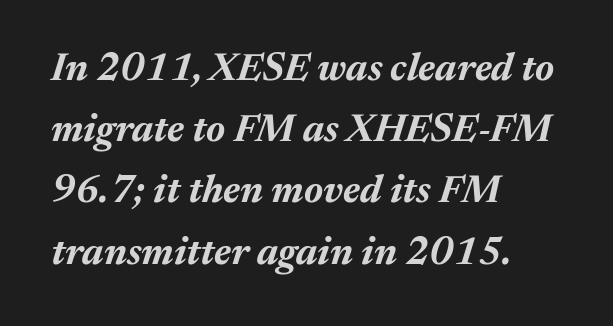
{"italic": "yes", "lean": "right", "slant_degrees": 17, "bold": "yes", "weight": "bold", "width": "normal", "stroke_contrast": "medium", "x_height": "medium", "monospaced": "no", "underline": "no", "align": "left", "line_spacing": "normal", "line_spacing_ratio": 1.57, "letter_spacing": "normal", "letter_spacing_em": 0.0, "glyph_px": 39}
